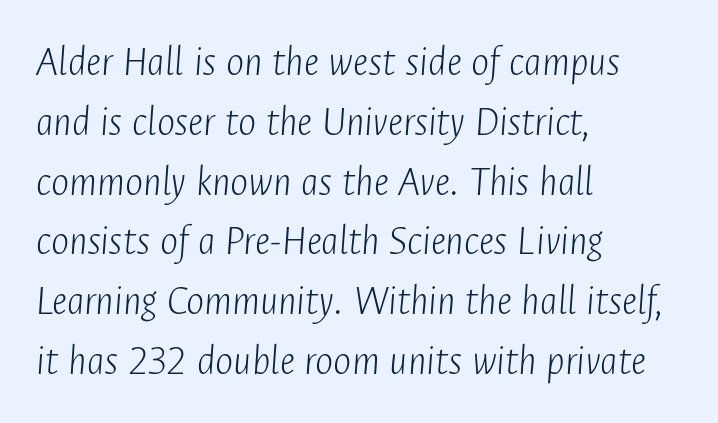
The image shows 43 px light, condensed type, italic (leaning right); set left-aligned, normal line spacing (1.39x), normal letter spacing, not underlined; low stroke contrast and a medium x-height.
